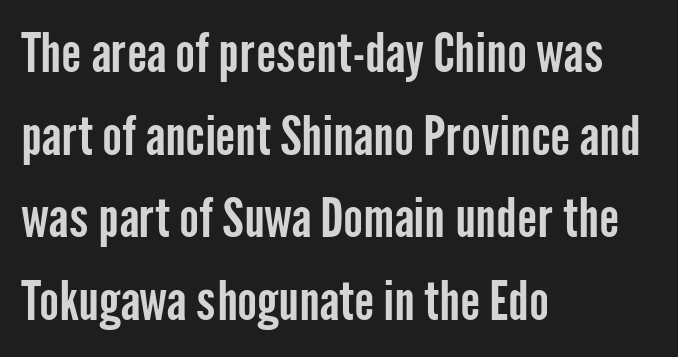
Q: Is the text italic (slanted)? A: No, it is upright.
Q: Is the typeface a serif or a sans-serif typeface? A: Sans-serif.
Q: Is the text underlined? A: No.
Q: How is the paragraph aligned? A: Left-aligned.
Q: Is the spacing between letters normal or unusually wide? A: Normal.
Q: Is the spacing between lines tight, normal or loose? A: Normal.
Q: Width (condensed, normal, or wide)? A: Condensed.
Q: Stroke contrast? A: Low.
Q: x-height? A: Medium.
Q: Monospaced? A: No.
